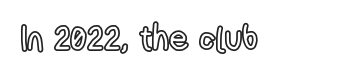
Has an underline been added? It has not. These lines were composed using upright roman letters. Characters follow at the spacing the type designer built in. Varying glyph widths throughout — classic text-font behaviour.
